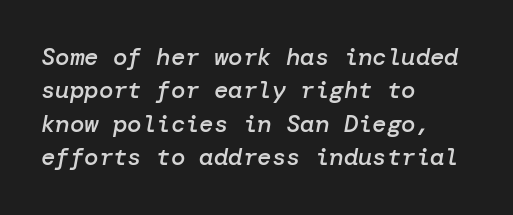
The image shows 24 px text type, italic (leaning right); set left-aligned, normal line spacing (1.39x), normal letter spacing, not underlined.
